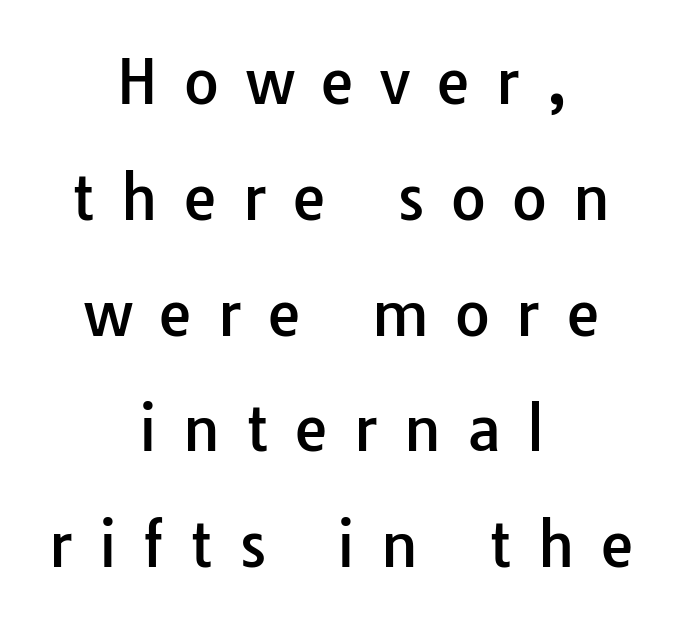
{"serif": "no", "italic": "no", "width": "normal", "stroke_contrast": "low", "x_height": "medium", "monospaced": "no", "underline": "no", "align": "center", "line_spacing": "loose", "line_spacing_ratio": 1.93, "letter_spacing": "wide", "letter_spacing_em": 0.44, "glyph_px": 60}
